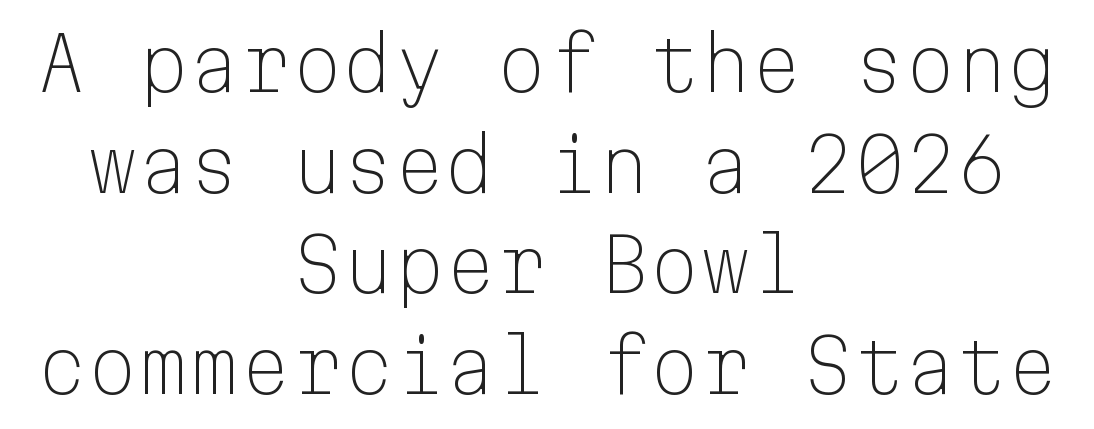
Q: Is the text bold? A: No.
Q: Is the text italic (slanted)? A: No, it is upright.
Q: Is the typeface a serif or a sans-serif typeface? A: Sans-serif.
Q: Is the text underlined? A: No.
Q: How is the paragraph aligned? A: Centered.
Q: Is the spacing between letters normal or unusually wide? A: Normal.
Q: Is the spacing between lines tight, normal or loose? A: Normal.
Q: Width (condensed, normal, or wide)? A: Normal.
Q: Stroke contrast? A: Low.
Q: x-height? A: Medium.
Q: Monospaced? A: Yes.
